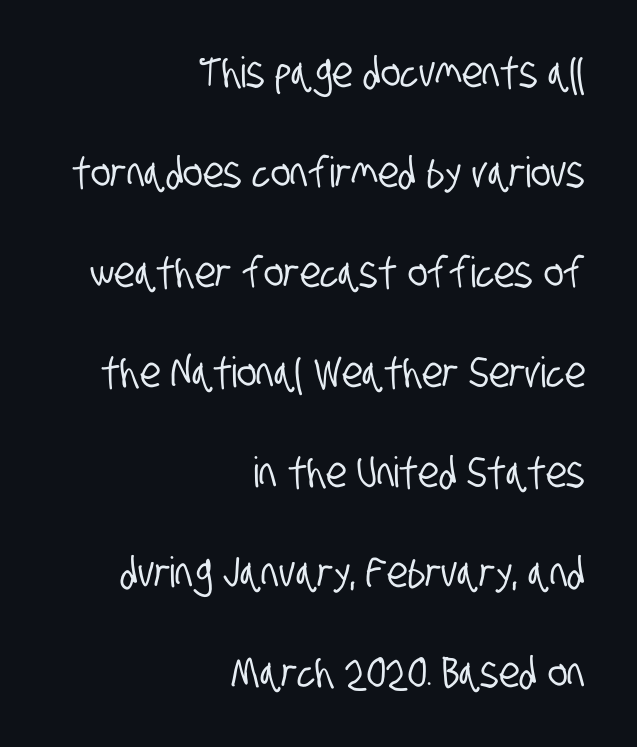
Whoever set this chose breathing room over compactness in the vertical rhythm. All the whitespace from short lines collects on the left. These lines are rendered in a variable-pitch font. Any mark beneath the type? The region is blank. Each word holds together tightly as a unit, with standard inter-letter gaps. Typographically, this falls in the sans-serif category.
